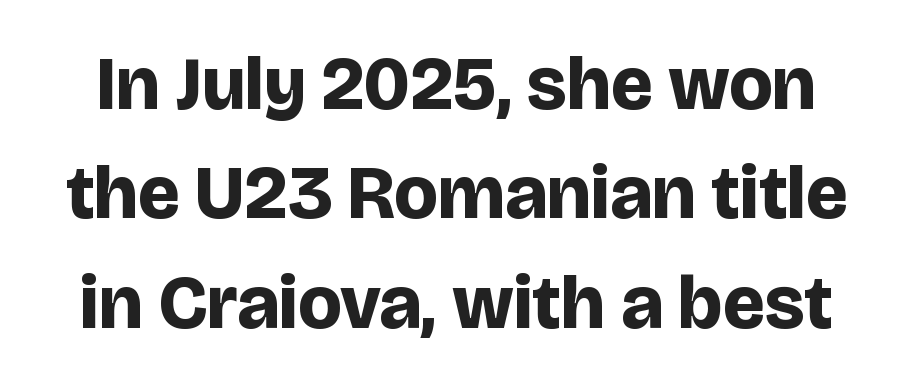
Q: Is the text bold? A: Yes.
Q: Is the text italic (slanted)? A: No, it is upright.
Q: Is the typeface a serif or a sans-serif typeface? A: Sans-serif.
Q: Is the text underlined? A: No.
Q: Is the spacing between letters normal or unusually wide? A: Normal.
Q: Is the spacing between lines tight, normal or loose? A: Normal.
Q: Width (condensed, normal, or wide)? A: Normal.
Q: Stroke contrast? A: Low.
Q: x-height? A: Large.
Q: Monospaced? A: No.
